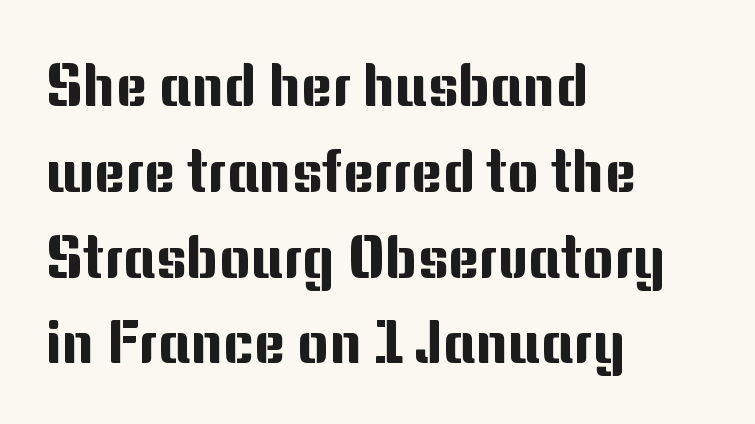
Q: Is the text italic (slanted)? A: No, it is upright.
Q: Is the typeface a serif or a sans-serif typeface? A: Sans-serif.
Q: Is the text underlined? A: No.
Q: How is the paragraph aligned? A: Left-aligned.
Q: Is the spacing between letters normal or unusually wide? A: Normal.
Q: Is the spacing between lines tight, normal or loose? A: Normal.
Q: Width (condensed, normal, or wide)? A: Normal.
Q: Stroke contrast? A: Medium.
Q: x-height? A: Medium.
Q: Monospaced? A: No.
